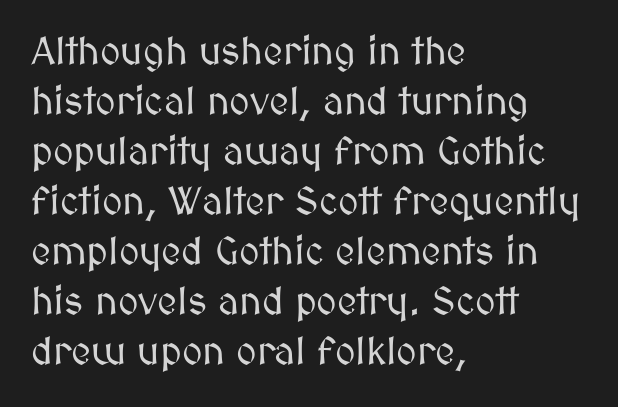
The passage shown is not underscored anywhere. A typesetter would mark this as roman, not italic. Do the characters align in a grid? No, the font is proportional. You could call the tracking neutral — neither tight nor loose. How would I describe the line gaps? Plain and ordinary. Caption: multi-line text, flush left, ragged right.
